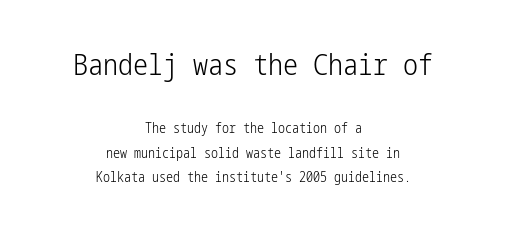
Q: Is the text bold? A: No.
Q: Is the text italic (slanted)? A: No, it is upright.
Q: Is the typeface a serif or a sans-serif typeface? A: Sans-serif.
Q: Is the text underlined? A: No.
Q: How is the paragraph aligned? A: Centered.
Q: Is the spacing between letters normal or unusually wide? A: Normal.
Q: Which block of text is set in a larger size, the first (top) or the second (bottom)? A: The first (top) one.
Q: Width (condensed, normal, or wide)? A: Condensed.
Q: Stroke contrast? A: Low.
Q: x-height? A: Medium.
